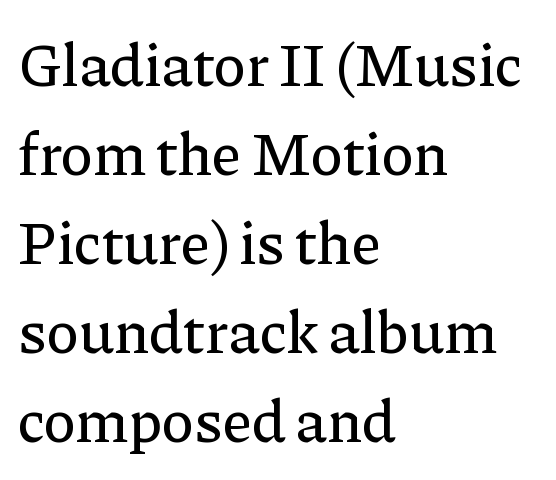
The image shows 61 px serif type, upright; set left-aligned, normal line spacing (1.46x), normal letter spacing, not underlined; low stroke contrast and a medium x-height.
